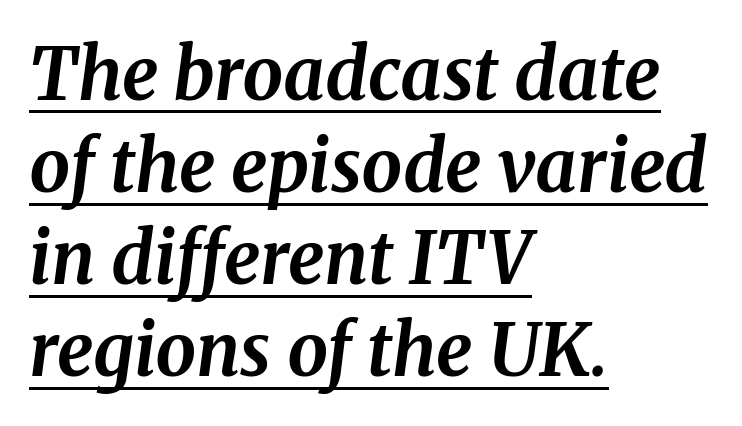
Q: Is the text bold? A: Yes.
Q: Is the text italic (slanted)? A: Yes, it leans right by about 8 degrees.
Q: Is the typeface a serif or a sans-serif typeface? A: Serif.
Q: Is the text underlined? A: Yes.
Q: How is the paragraph aligned? A: Left-aligned.
Q: Is the spacing between letters normal or unusually wide? A: Normal.
Q: Is the spacing between lines tight, normal or loose? A: Normal.
Q: Width (condensed, normal, or wide)? A: Normal.
Q: Stroke contrast? A: Medium.
Q: x-height? A: Medium.
Q: Monospaced? A: No.
